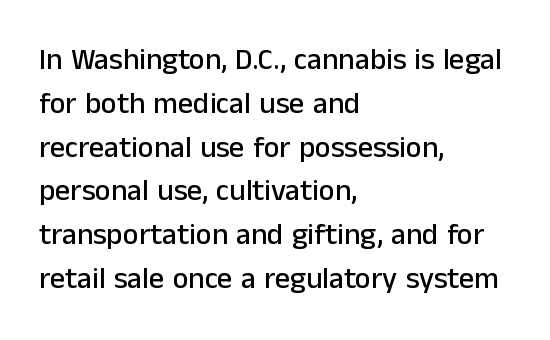
The image shows 30 px sans-serif type, upright; set left-aligned, normal line spacing (1.46x), normal letter spacing, not underlined; low stroke contrast and a medium x-height.
